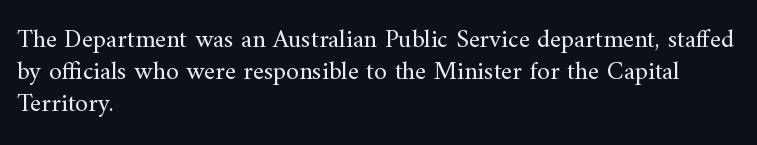
{"italic": "no", "bold": "no", "underline": "no", "align": "left", "line_spacing_ratio": 1.23, "letter_spacing": "normal", "letter_spacing_em": 0.0, "glyph_px": 26}
